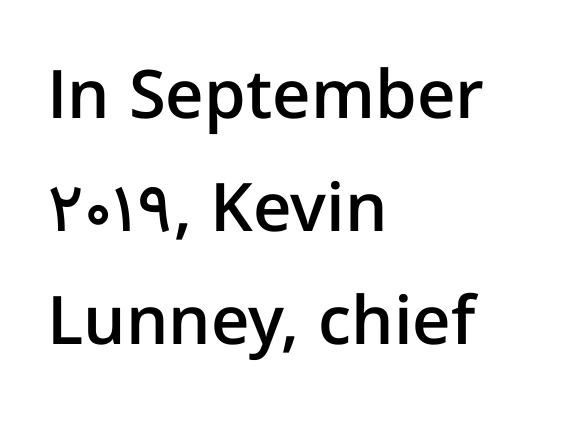
The image shows 67 px semibold sans-serif type, upright; set left-aligned, normal line spacing (1.69x), normal letter spacing, not underlined; low stroke contrast and a medium x-height.
